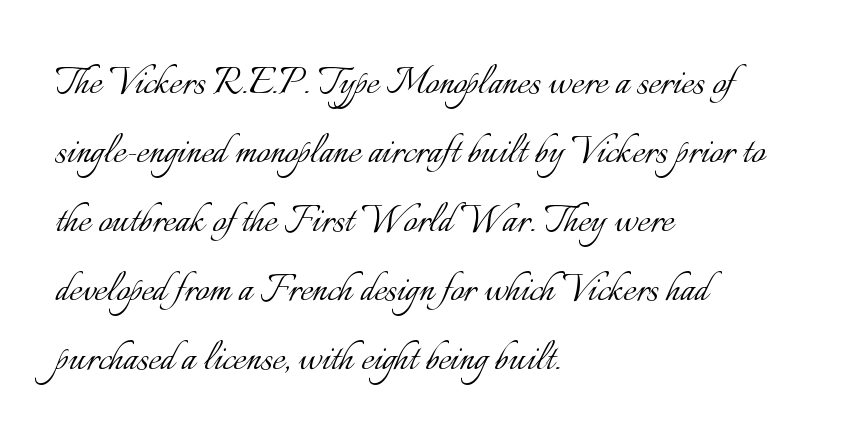
The image shows 47 px light type; set left-aligned, normal line spacing (1.47x), normal letter spacing, not underlined; low stroke contrast and a small x-height.
